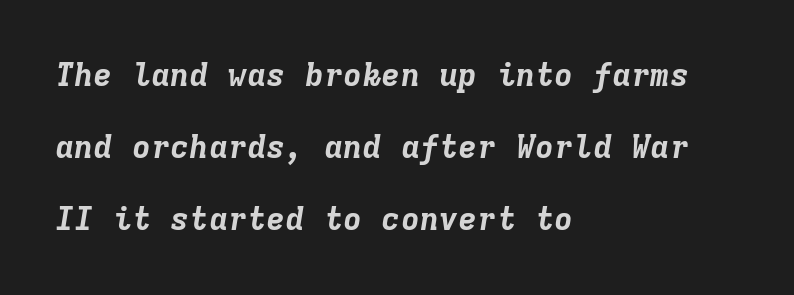
{"italic": "yes", "lean": "right", "slant_degrees": 9, "bold": "yes", "weight": "bold", "width": "normal", "stroke_contrast": "low", "x_height": "medium", "monospaced": "yes", "underline": "no", "align": "left", "line_spacing": "loose", "line_spacing_ratio": 2.25, "letter_spacing": "normal", "letter_spacing_em": 0.0, "glyph_px": 32}
